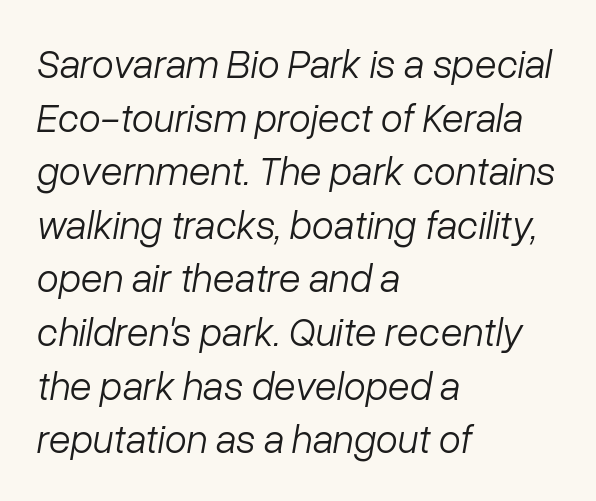
The image shows 40 px light type, italic (leaning right); set left-aligned, normal line spacing (1.34x), normal letter spacing, not underlined; low stroke contrast and a medium x-height.
